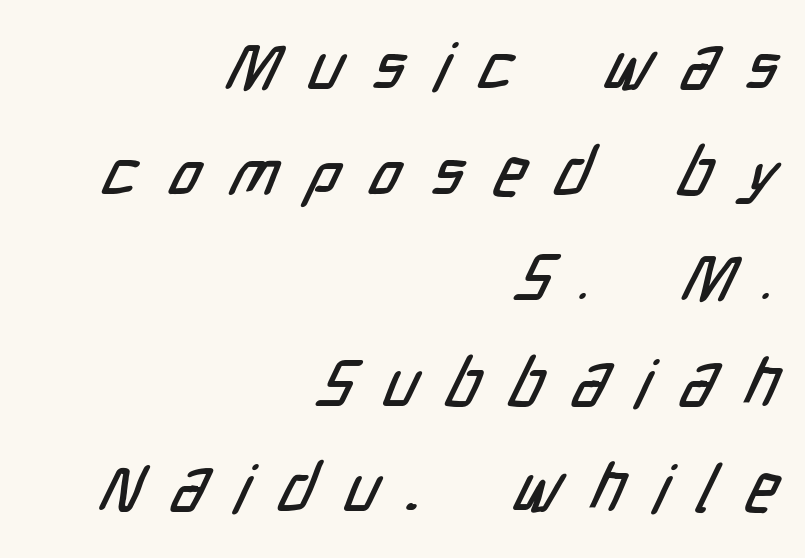
The image shows 66 px condensed sans-serif type; set right-aligned, normal line spacing (1.6x), unusually wide letter spacing (+0.46 em), not underlined; low stroke contrast and a medium x-height.
